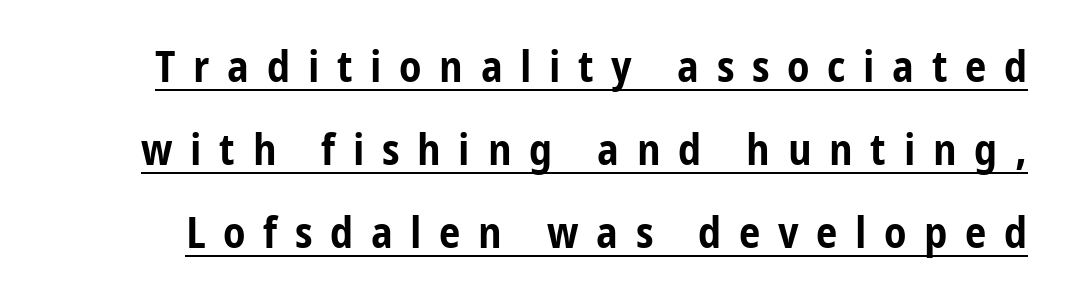
{"serif": "no", "italic": "no", "bold": "yes", "weight": "bold", "width": "condensed", "stroke_contrast": "low", "x_height": "medium", "monospaced": "no", "underline": "yes", "line_spacing": "loose", "line_spacing_ratio": 1.93, "letter_spacing": "wide", "letter_spacing_em": 0.41, "glyph_px": 43}
